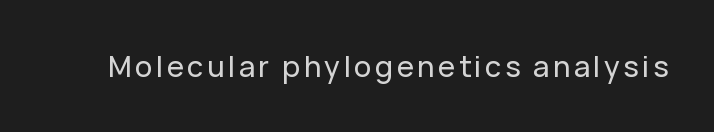
Q: Is the text italic (slanted)? A: No, it is upright.
Q: Is the typeface a serif or a sans-serif typeface? A: Sans-serif.
Q: Is the text underlined? A: No.
Q: Width (condensed, normal, or wide)? A: Normal.
Q: Stroke contrast? A: Low.
Q: x-height? A: Medium.
Q: Monospaced? A: No.
